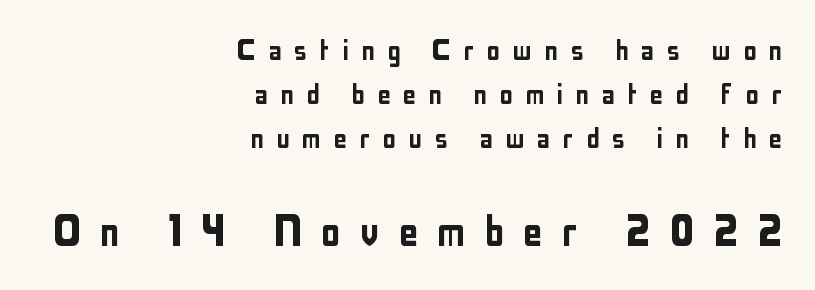
In terms of posture, this sample is upright. Varying glyph widths throughout — classic text-font behaviour. Serif or sans? Sans — the stroke terminals are bare. Clear beneath every line of the passage.
